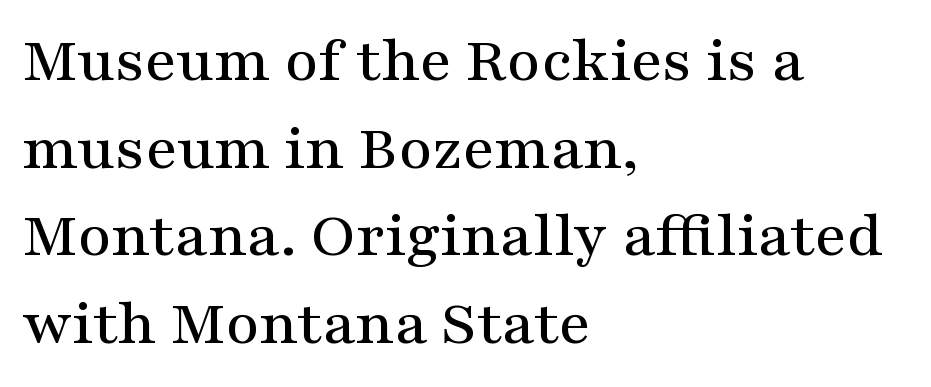
{"serif": "yes", "italic": "no", "width": "wide", "stroke_contrast": "medium", "x_height": "medium", "monospaced": "no", "underline": "no", "align": "left", "line_spacing": "normal", "line_spacing_ratio": 1.35, "letter_spacing": "normal", "letter_spacing_em": 0.0, "glyph_px": 65}
